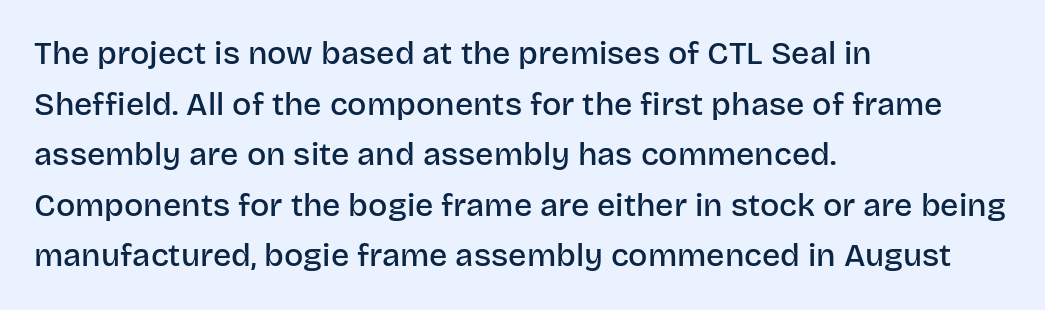
{"serif": "no", "italic": "no", "bold": "semi", "weight": "semibold", "width": "normal", "stroke_contrast": "low", "x_height": "large", "monospaced": "no", "underline": "no", "align": "left", "line_spacing": "normal", "line_spacing_ratio": 1.58, "letter_spacing": "normal", "letter_spacing_em": 0.0, "glyph_px": 32}
